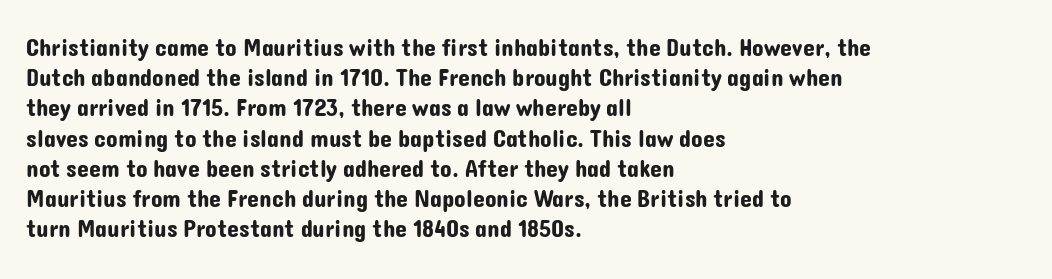
The image shows 24 px text type, upright; set left-aligned, normal line spacing (1.26x), normal letter spacing, not underlined.
